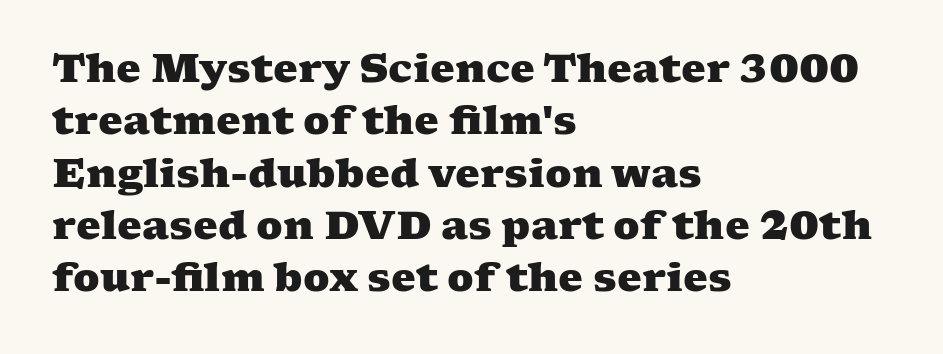
Q: Is the text bold? A: Yes.
Q: Is the typeface a serif or a sans-serif typeface? A: Serif.
Q: Is the text underlined? A: No.
Q: How is the paragraph aligned? A: Left-aligned.
Q: Is the spacing between letters normal or unusually wide? A: Normal.
Q: Is the spacing between lines tight, normal or loose? A: Normal.
Q: Width (condensed, normal, or wide)? A: Wide.
Q: Stroke contrast? A: Medium.
Q: x-height? A: Medium.
Q: Monospaced? A: No.
